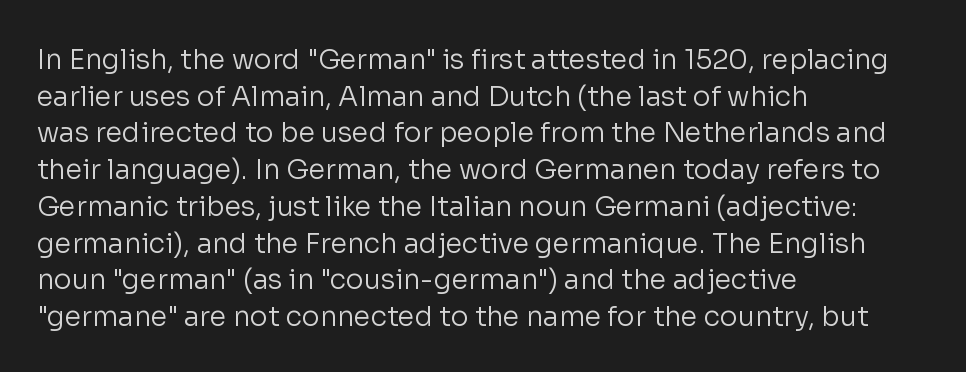
Q: Is the text bold? A: No.
Q: Is the text italic (slanted)? A: No, it is upright.
Q: Is the text underlined? A: No.
Q: How is the paragraph aligned? A: Left-aligned.
Q: Is the spacing between letters normal or unusually wide? A: Normal.
Q: Is the spacing between lines tight, normal or loose? A: Normal.
